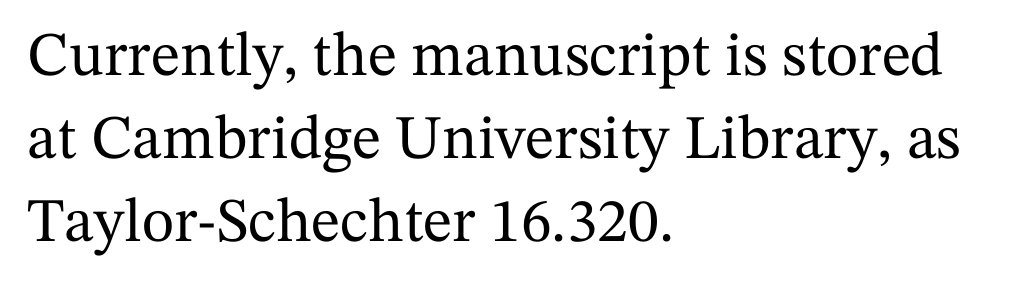
Q: Is the text italic (slanted)? A: No, it is upright.
Q: Is the typeface a serif or a sans-serif typeface? A: Serif.
Q: Is the text underlined? A: No.
Q: How is the paragraph aligned? A: Left-aligned.
Q: Is the spacing between letters normal or unusually wide? A: Normal.
Q: Is the spacing between lines tight, normal or loose? A: Normal.
Q: Width (condensed, normal, or wide)? A: Normal.
Q: Stroke contrast? A: Medium.
Q: x-height? A: Medium.
Q: Monospaced? A: No.
